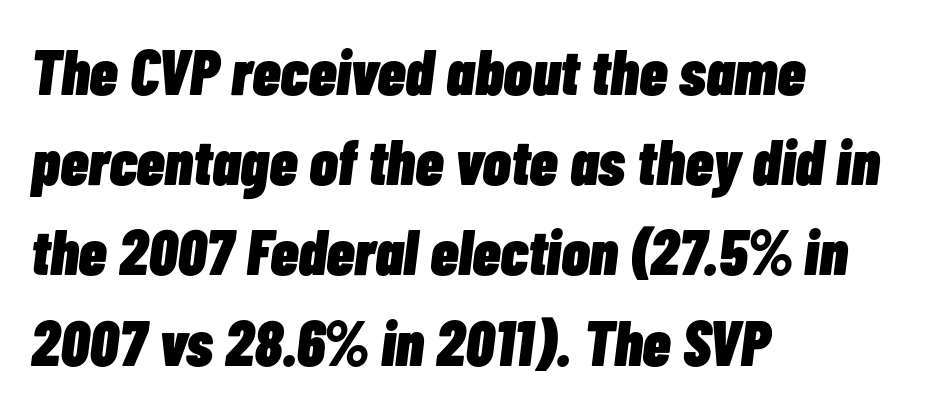
{"italic": "yes", "lean": "right", "slant_degrees": 7, "bold": "yes", "weight": "heavy", "width": "condensed", "stroke_contrast": "low", "x_height": "medium", "monospaced": "no", "underline": "no", "align": "left", "line_spacing": "normal", "line_spacing_ratio": 1.41, "letter_spacing": "normal", "letter_spacing_em": 0.0, "glyph_px": 64}
